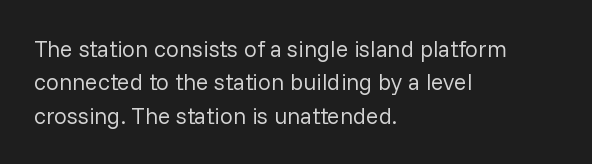
{"italic": "no", "bold": "no", "underline": "no", "align": "left", "line_spacing": "normal", "line_spacing_ratio": 1.45, "letter_spacing": "normal", "letter_spacing_em": 0.0, "glyph_px": 23}
